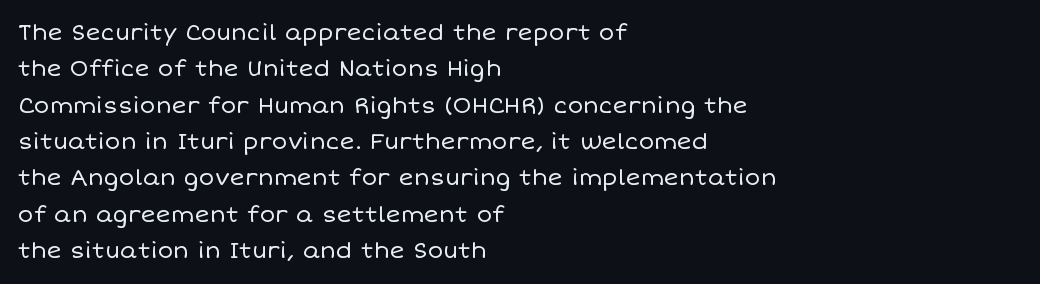
Compared with typical paragraphs, the rows here are spaced about the same. The letterforms sit at book weight or below. Ascenders rise straight up at ninety degrees. The lines are quadded left. Check the space under the baseline: it is left empty. Tracking value appears to be zero — textbook default spacing.
